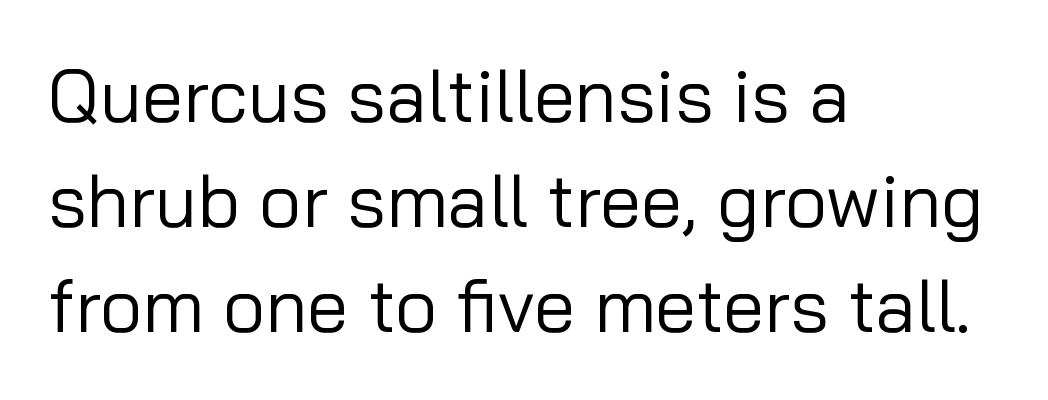
The image shows 74 px regular-weight sans-serif type, upright; set left-aligned, normal line spacing (1.42x), normal letter spacing, not underlined; low stroke contrast and a medium x-height.
